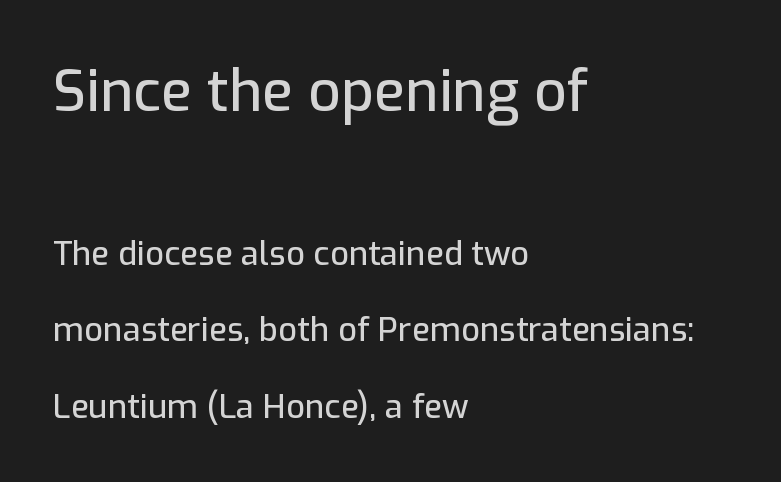
Vertical strokes here are truly vertical. The type is set solid horizontally, with unmodified tracking. Alignment: flush left. How would I describe the line gaps? Wide and relaxed.
